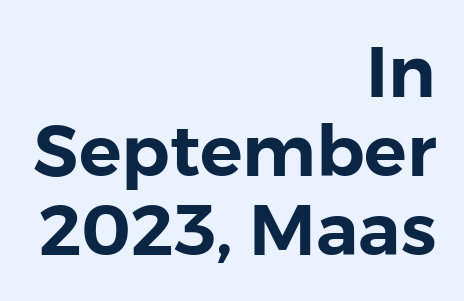
{"serif": "no", "italic": "no", "width": "normal", "x_height": "medium", "monospaced": "no", "underline": "no", "align": "right", "line_spacing": "tight", "line_spacing_ratio": 1.11, "letter_spacing": "normal", "letter_spacing_em": 0.0, "glyph_px": 71}
